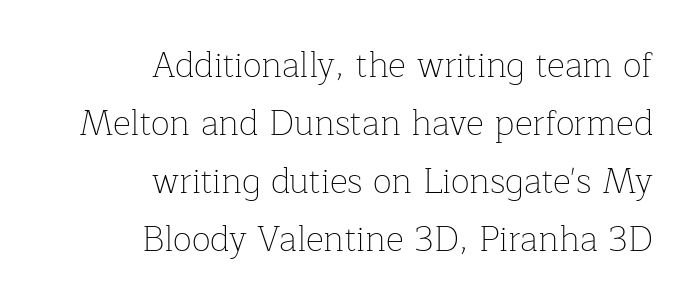
{"serif": "yes", "italic": "no", "bold": "no", "weight": "thin", "width": "normal", "stroke_contrast": "low", "x_height": "medium", "monospaced": "no", "underline": "no", "align": "right", "line_spacing": "normal", "line_spacing_ratio": 1.66, "letter_spacing": "normal", "letter_spacing_em": 0.0, "glyph_px": 35}
